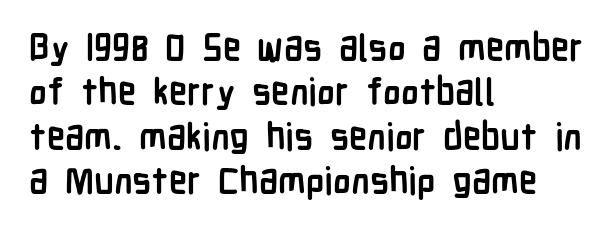
Q: Is the text bold? A: Yes.
Q: Is the text italic (slanted)? A: No, it is upright.
Q: Is the typeface a serif or a sans-serif typeface? A: Sans-serif.
Q: Is the text underlined? A: No.
Q: How is the paragraph aligned? A: Left-aligned.
Q: Is the spacing between letters normal or unusually wide? A: Normal.
Q: Width (condensed, normal, or wide)? A: Condensed.
Q: Stroke contrast? A: Low.
Q: x-height? A: Medium.
Q: Monospaced? A: No.
